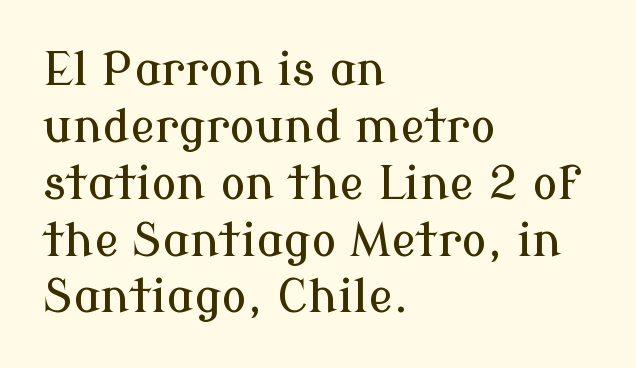
Q: Is the text italic (slanted)? A: No, it is upright.
Q: Is the typeface a serif or a sans-serif typeface? A: Serif.
Q: Is the text underlined? A: No.
Q: How is the paragraph aligned? A: Left-aligned.
Q: Is the spacing between letters normal or unusually wide? A: Normal.
Q: Width (condensed, normal, or wide)? A: Normal.
Q: Stroke contrast? A: Low.
Q: x-height? A: Medium.
Q: Monospaced? A: No.
